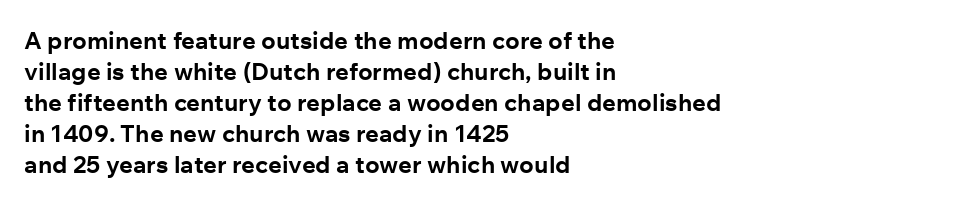
{"italic": "no", "bold": "yes", "underline": "no", "align": "left", "line_spacing": "normal", "line_spacing_ratio": 1.29, "letter_spacing": "normal", "letter_spacing_em": 0.0, "glyph_px": 24}
